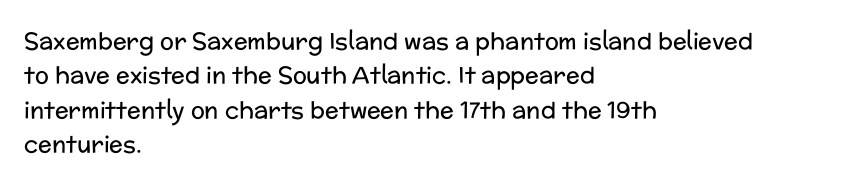
Observe the ordinary spacing: letters are neighbours, not strangers. Only glyphs here, with clear space below each row. Honestly, the row spacing looks completely unremarkable. No letter is thick-stroked: the sample isn't bold.
